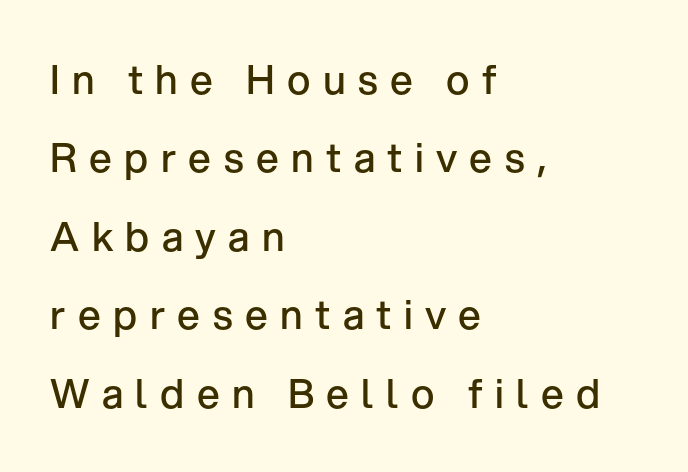
Q: Is the text bold? A: Semi-bold.
Q: Is the text italic (slanted)? A: No, it is upright.
Q: Is the typeface a serif or a sans-serif typeface? A: Sans-serif.
Q: Is the text underlined? A: No.
Q: How is the paragraph aligned? A: Left-aligned.
Q: Is the spacing between letters normal or unusually wide? A: Unusually wide.
Q: Is the spacing between lines tight, normal or loose? A: Loose.
Q: Width (condensed, normal, or wide)? A: Normal.
Q: Stroke contrast? A: Low.
Q: x-height? A: Medium.
Q: Monospaced? A: No.
